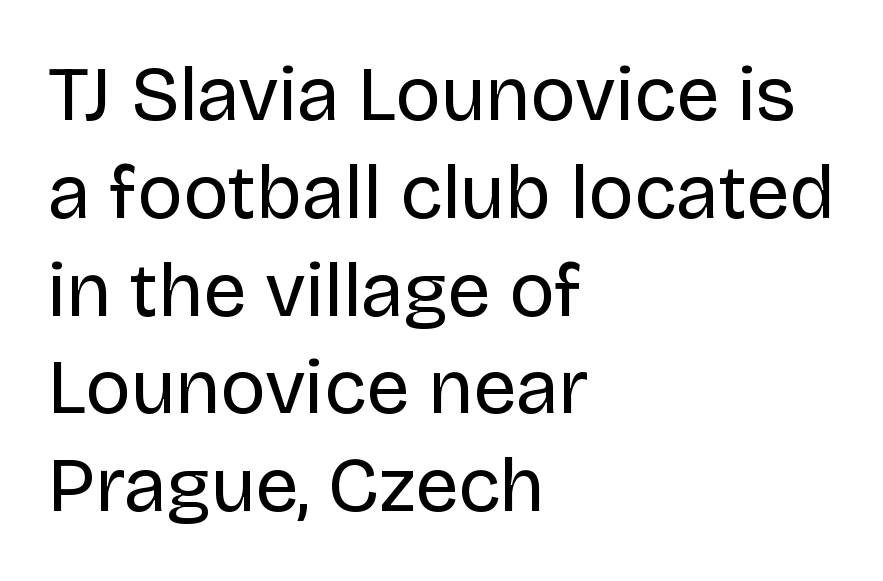
The passage shown is not bold in any degree. Each word holds together tightly as a unit, with standard inter-letter gaps. A clean baseline with only descenders dipping below it. Is there much room between lines? A standard amount, neither cramped nor airy.
